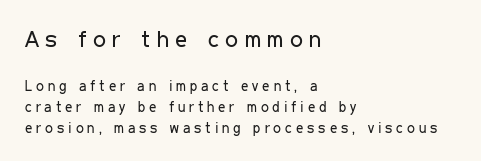
{"italic": "no", "bold": "no", "underline": "no", "align": "left", "line_spacing": "normal", "line_spacing_ratio": 1.48, "letter_spacing": "wide", "letter_spacing_em": 0.28, "larger_block": "first", "size_ratio": 1.64, "glyph_px": 23}
